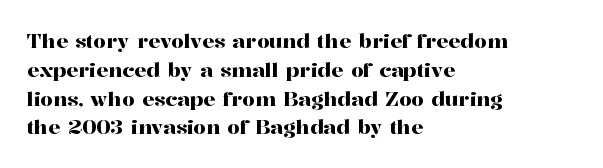
Q: Is the text italic (slanted)? A: No, it is upright.
Q: Is the text underlined? A: No.
Q: How is the paragraph aligned? A: Left-aligned.
Q: Is the spacing between letters normal or unusually wide? A: Normal.
Q: Is the spacing between lines tight, normal or loose? A: Normal.
